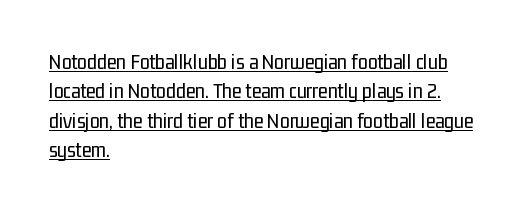
Q: Is the text bold? A: No.
Q: Is the text italic (slanted)? A: No, it is upright.
Q: Is the text underlined? A: Yes.
Q: How is the paragraph aligned? A: Left-aligned.
Q: Is the spacing between letters normal or unusually wide? A: Normal.
Q: Is the spacing between lines tight, normal or loose? A: Normal.
